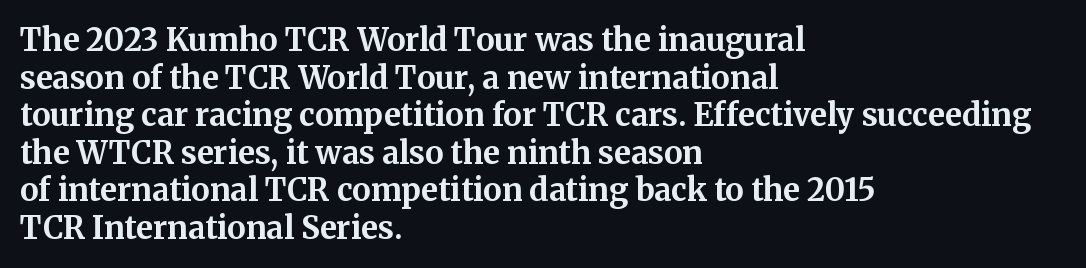
The image shows 31 px bold serif type, upright; set left-aligned, line spacing 1.21x, normal letter spacing, not underlined; medium stroke contrast and a medium x-height.
